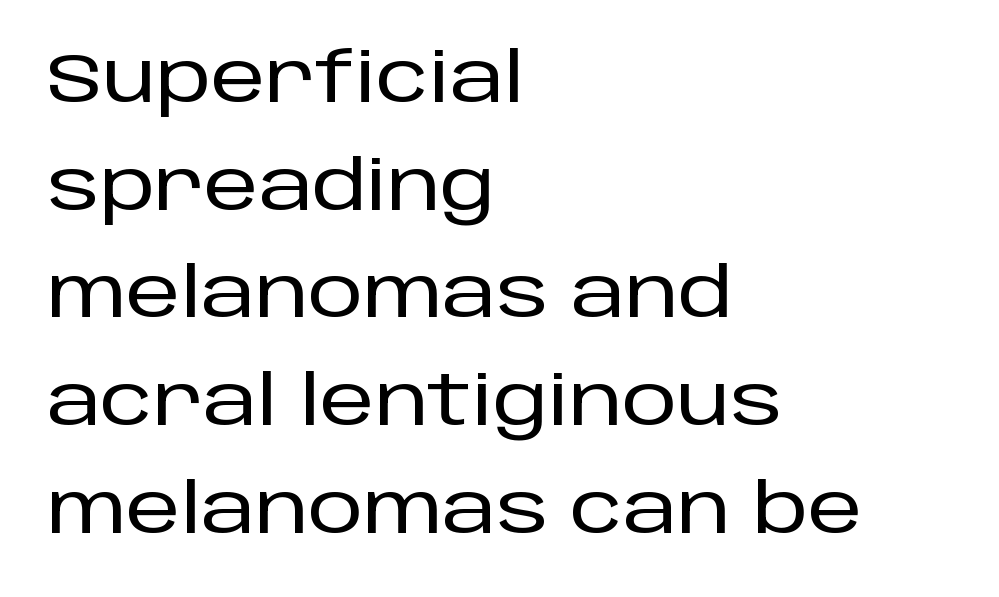
The image shows 69 px sans-serif type, upright; set left-aligned, normal line spacing (1.56x), normal letter spacing, not underlined; low stroke contrast and a large x-height.
